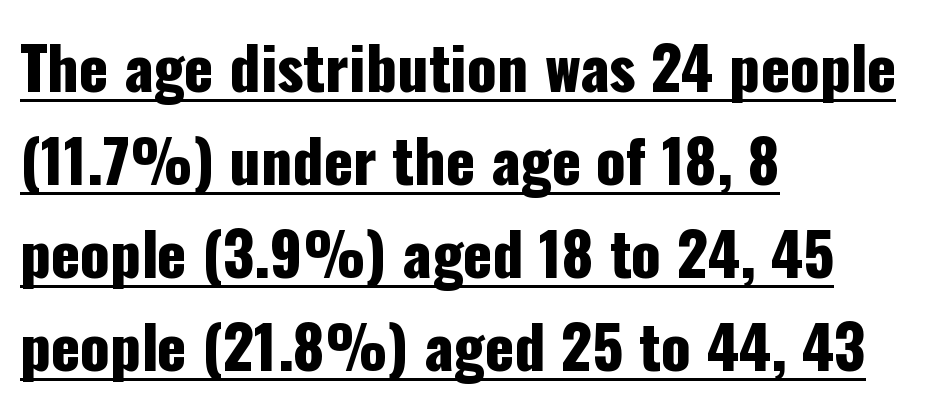
This is the regular roman posture of the typeface. This rendering uses left alignment, leaving the right contour irregular. The space between consecutive lines is moderate. The type family on display is of the sans-serif kind. A typographer would call this underscored text. Spacing between characters is what you'd get straight out of the box.
